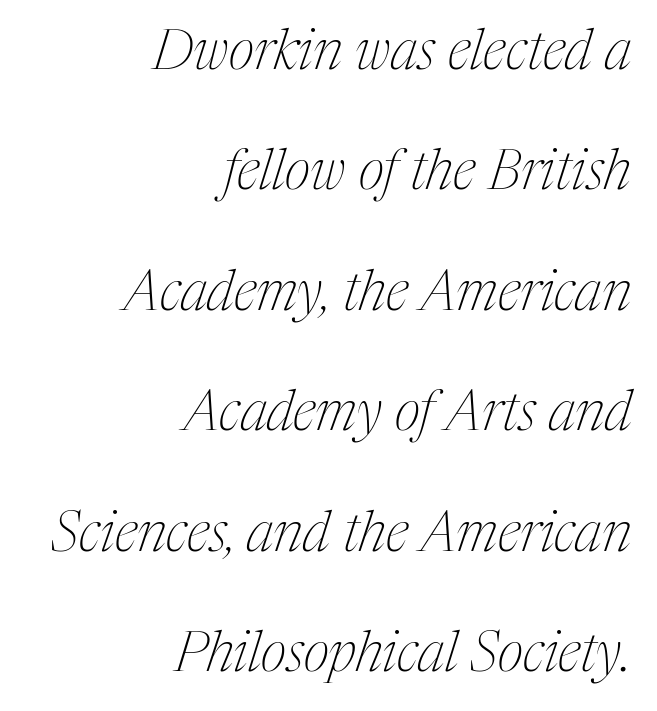
The image shows 56 px thin, condensed serif type, italic (leaning right); set right-aligned, loose line spacing (2.15x), normal letter spacing, not underlined; medium stroke contrast and a medium x-height.
